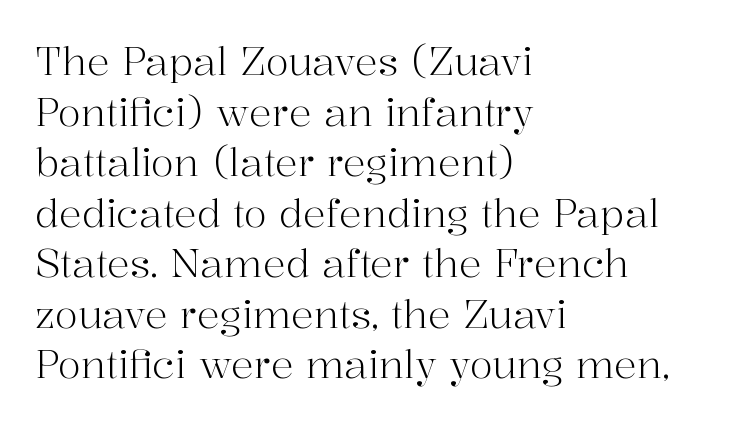
{"serif": "yes", "italic": "no", "bold": "no", "weight": "light", "width": "normal", "stroke_contrast": "high", "x_height": "medium", "monospaced": "no", "underline": "no", "align": "left", "line_spacing": "normal", "line_spacing_ratio": 1.33, "letter_spacing": "normal", "letter_spacing_em": 0.0, "glyph_px": 38}
